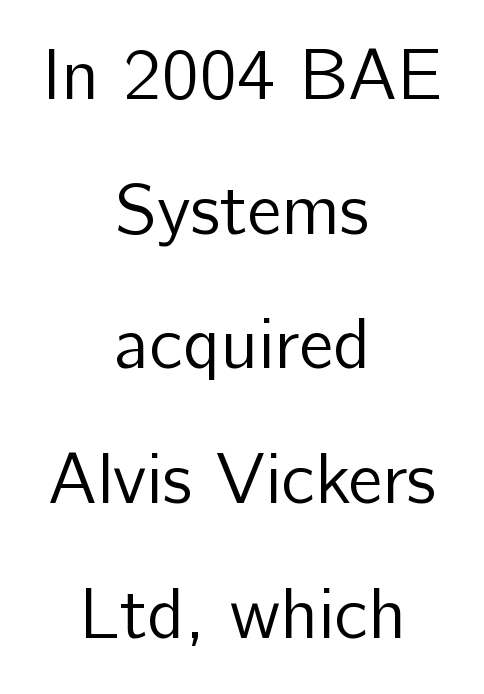
{"serif": "no", "italic": "no", "bold": "no", "weight": "regular", "width": "normal", "stroke_contrast": "low", "x_height": "medium", "monospaced": "no", "underline": "no", "align": "center", "line_spacing_ratio": 1.87, "letter_spacing": "normal", "letter_spacing_em": 0.0, "glyph_px": 72}
